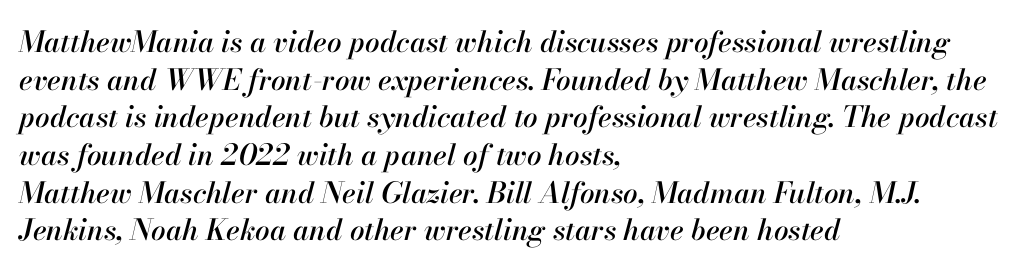
The image shows 29 px text type, italic (leaning right); set left-aligned, normal line spacing (1.3x), normal letter spacing, not underlined; high stroke contrast and a small x-height.
